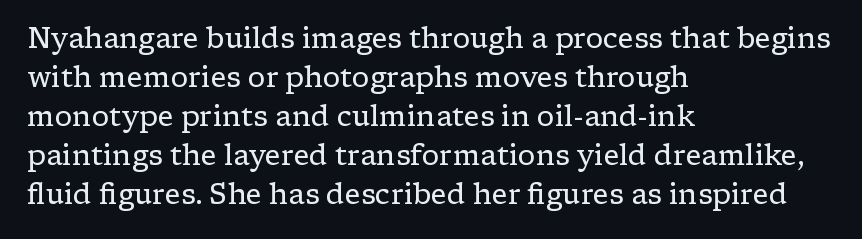
Q: Is the text bold? A: No.
Q: Is the text italic (slanted)? A: No, it is upright.
Q: Is the typeface a serif or a sans-serif typeface? A: Serif.
Q: Is the text underlined? A: No.
Q: How is the paragraph aligned? A: Left-aligned.
Q: Is the spacing between letters normal or unusually wide? A: Normal.
Q: Is the spacing between lines tight, normal or loose? A: Normal.
Q: Width (condensed, normal, or wide)? A: Wide.
Q: Stroke contrast? A: Low.
Q: x-height? A: Medium.
Q: Monospaced? A: No.
